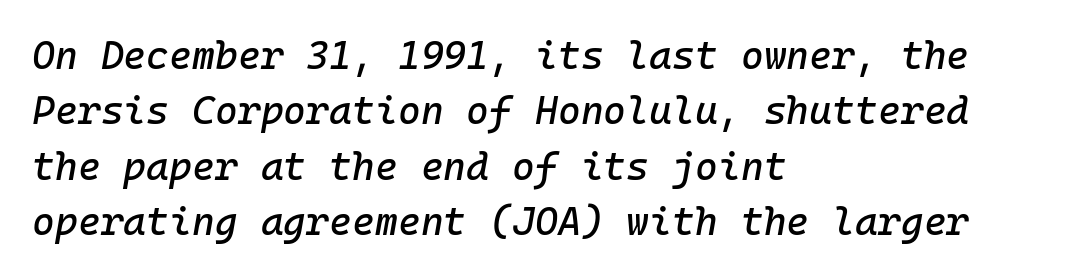
Monospaced: the letters line up in strict vertical columns. This sample keeps an unexceptional amount of space between lines. The rendering keeps characters at their native spacing. A student would call this left alignment; a typographer would say flush left, rag right. The rendering applies a slant to the glyphs.
